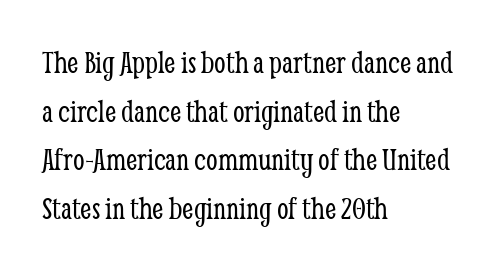
Each letter keeps its own natural width here, so spacing adapts to shape. The setting favours the left margin, as ordinary paragraphs usually do. The passage shown is not underscored anywhere. Letterform terminals end in serifs throughout the passage. The type sits square on the baseline with zero lean.
